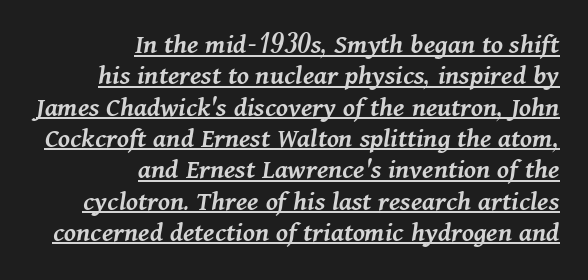
{"italic": "yes", "lean": "right", "slant_degrees": 11, "bold": "semi", "weight": "semibold", "width": "normal", "stroke_contrast": "medium", "x_height": "medium", "monospaced": "no", "underline": "yes", "align": "right", "line_spacing": "tight", "line_spacing_ratio": 1.08, "letter_spacing": "normal", "letter_spacing_em": 0.0, "glyph_px": 29}
